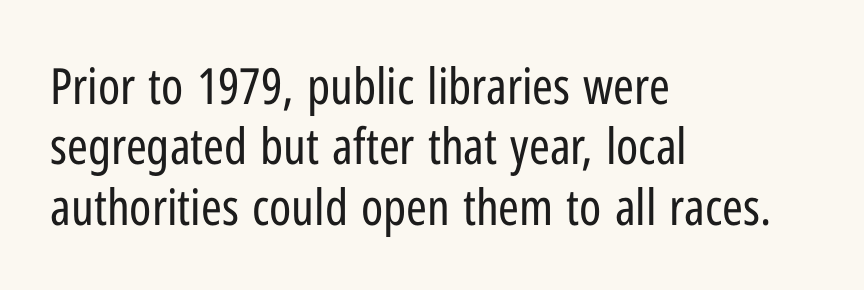
{"serif": "no", "italic": "no", "bold": "no", "weight": "regular", "width": "condensed", "stroke_contrast": "low", "x_height": "medium", "monospaced": "no", "underline": "no", "align": "left", "line_spacing_ratio": 1.21, "letter_spacing": "normal", "letter_spacing_em": 0.0, "glyph_px": 50}
